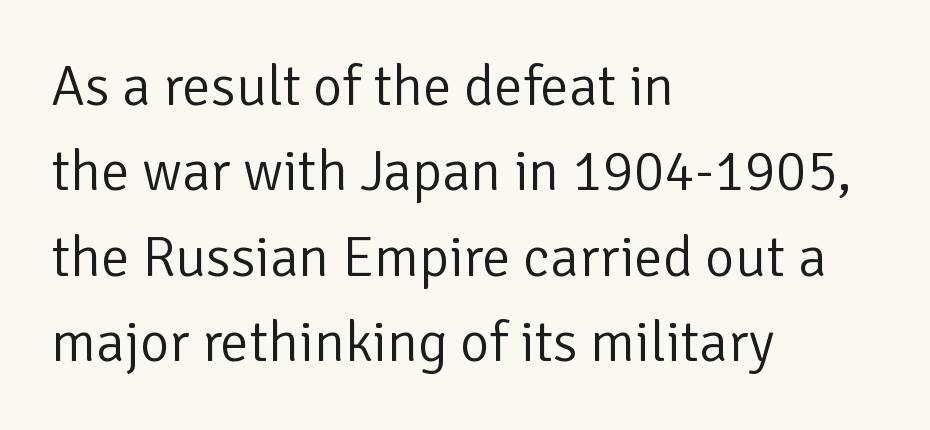
Letterform terminals end flat and unadorned throughout the passage. These lines were composed using upright roman letters. No letter is thick-stroked: the sample isn't bold. The letters advance in unequal steps, a hallmark of proportional type. This rendering features lettering with no underline. Regular leading.
